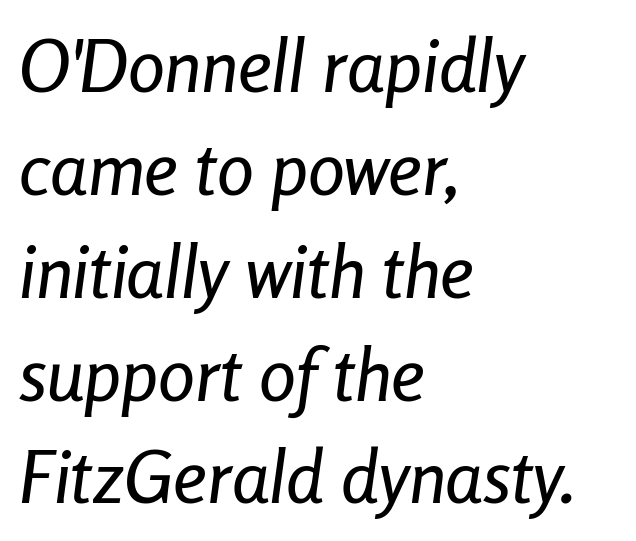
Q: Is the text italic (slanted)? A: Yes, it leans right by about 8 degrees.
Q: Is the text underlined? A: No.
Q: How is the paragraph aligned? A: Left-aligned.
Q: Is the spacing between letters normal or unusually wide? A: Normal.
Q: Is the spacing between lines tight, normal or loose? A: Normal.
Q: Width (condensed, normal, or wide)? A: Condensed.
Q: Stroke contrast? A: Low.
Q: x-height? A: Medium.
Q: Monospaced? A: No.
